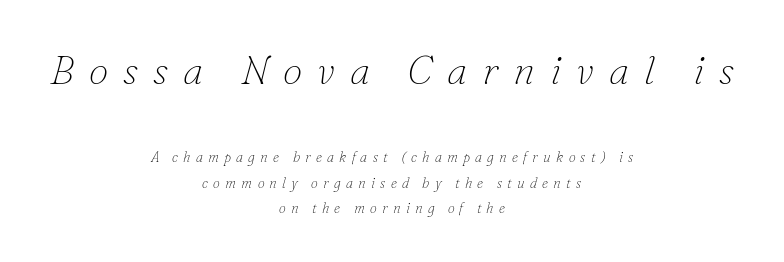
The lines in this sample share a center point and differ in where they start and stop. Only glyphs here, with clear space below each row. Which chunk is bigger? The first one — the top block dwarfs the bottom. There is plenty of visible air inserted between adjacent glyphs.
